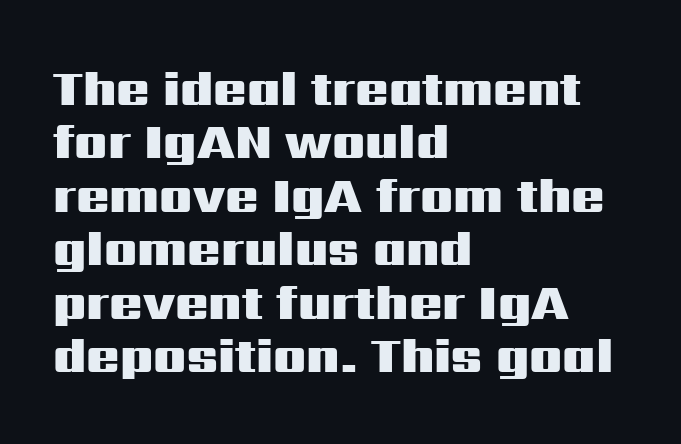
Q: Is the text bold? A: Yes.
Q: Is the text italic (slanted)? A: No, it is upright.
Q: Is the typeface a serif or a sans-serif typeface? A: Sans-serif.
Q: Is the text underlined? A: No.
Q: How is the paragraph aligned? A: Left-aligned.
Q: Is the spacing between letters normal or unusually wide? A: Normal.
Q: Is the spacing between lines tight, normal or loose? A: Tight.
Q: Width (condensed, normal, or wide)? A: Wide.
Q: Stroke contrast? A: Medium.
Q: x-height? A: Medium.
Q: Monospaced? A: No.
